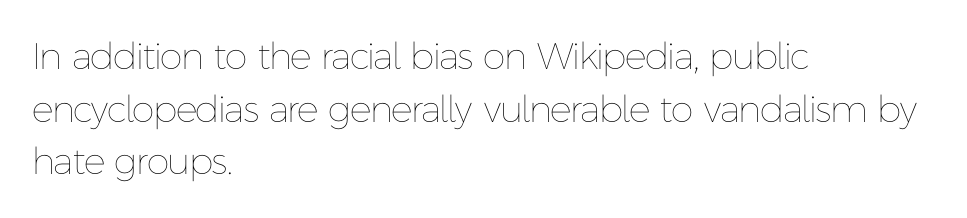
The image shows 37 px thin type, upright; set left-aligned, normal line spacing (1.42x), normal letter spacing, not underlined; low stroke contrast and a medium x-height.
